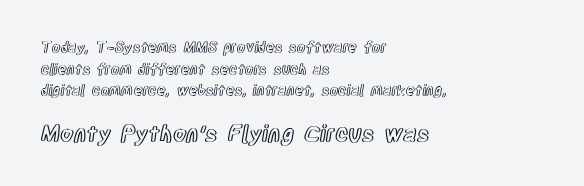
{"underline": "no", "align": "left", "line_spacing": "normal", "line_spacing_ratio": 1.55, "letter_spacing": "normal", "letter_spacing_em": 0.0, "larger_block": "second", "size_ratio": 1.57, "glyph_px": 22}
